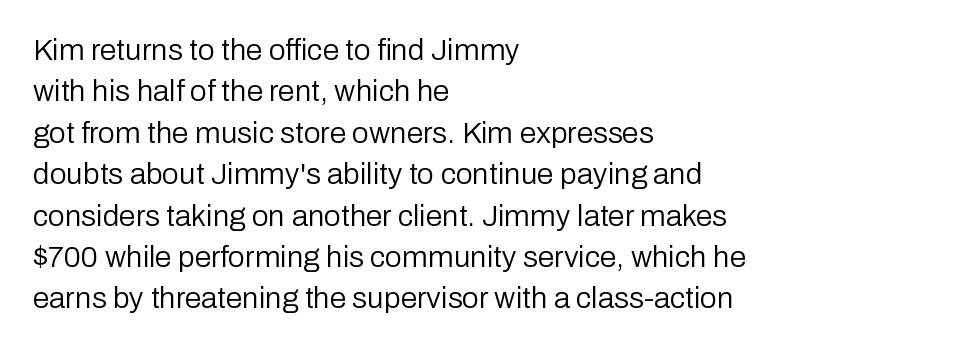
Q: Is the text bold? A: No.
Q: Is the text italic (slanted)? A: No, it is upright.
Q: Is the typeface a serif or a sans-serif typeface? A: Sans-serif.
Q: Is the text underlined? A: No.
Q: How is the paragraph aligned? A: Left-aligned.
Q: Is the spacing between letters normal or unusually wide? A: Normal.
Q: Is the spacing between lines tight, normal or loose? A: Normal.
Q: Width (condensed, normal, or wide)? A: Normal.
Q: Stroke contrast? A: Low.
Q: x-height? A: Medium.
Q: Monospaced? A: No.
